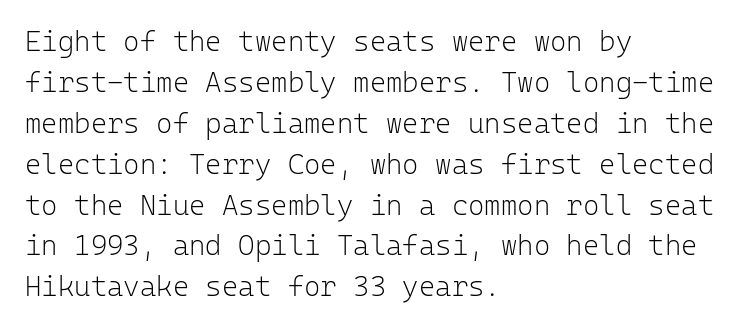
Regarding leading, the lines here are spaced in the standard way. It's the straight-up-and-down kind of type. Any mark beneath the type? The region is blank. Does the copy run flush right? No — it runs flush left. The font is comparable to plain body text, perhaps lighter. Fixed-width glyphs throughout — classic coding-font behaviour.
